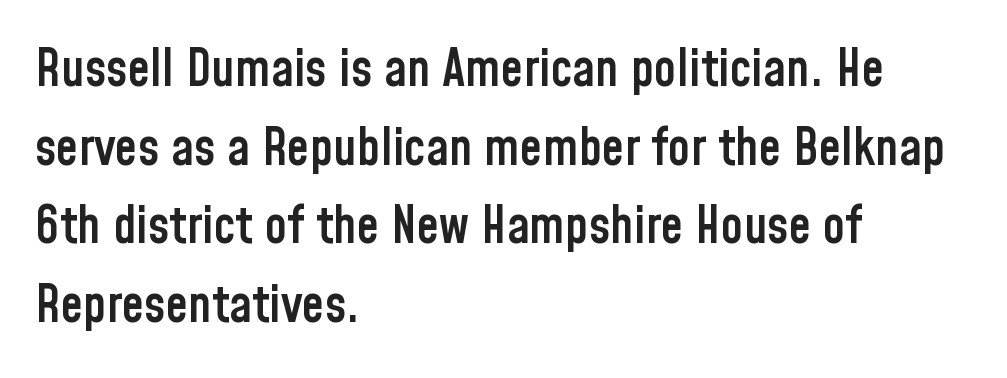
Descenders are the only things crossing below the line. The typesetting leans somewhat heavy: a semibold. Character widths vary here, with narrow letters taking less room than wide ones. Words appear dense and cohesive because spacing is normal. Visually the block forms a straight wall on the left and a jagged coastline on the right. What's the leading like? Ordinary, nothing unusual.
